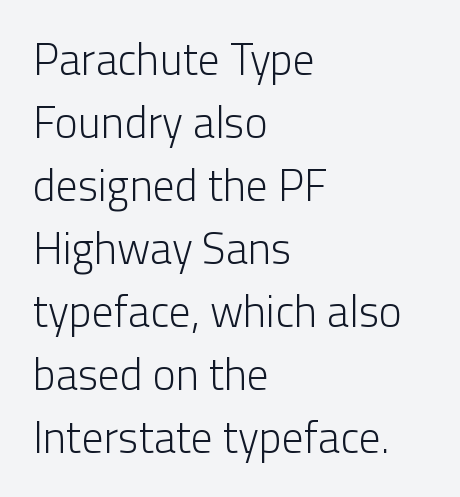
{"serif": "no", "italic": "no", "bold": "no", "weight": "light", "width": "normal", "stroke_contrast": "low", "x_height": "medium", "monospaced": "no", "underline": "no", "align": "left", "line_spacing": "normal", "line_spacing_ratio": 1.43, "letter_spacing": "normal", "letter_spacing_em": 0.0, "glyph_px": 44}
